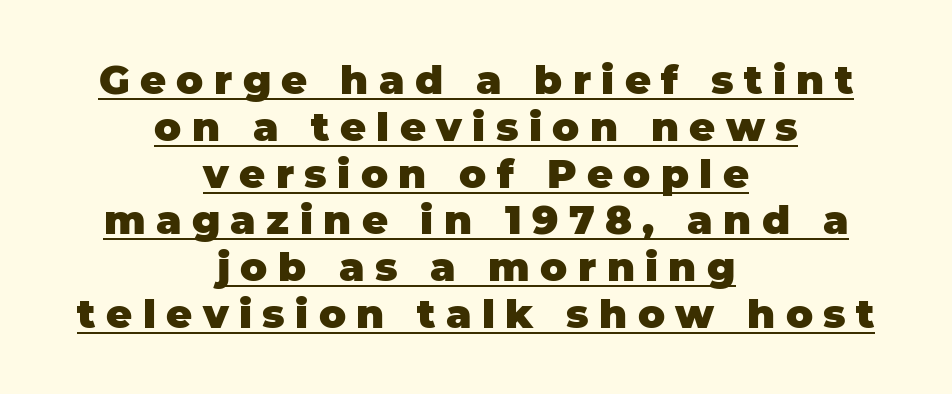
Think of a printed novel: that variable character pitch is what you see here. Thick stems and heavy bowls — unmistakably bold. Which margin do the lines hug? Neither — every line sits in the middle. Every stem runs plumb, perpendicular to the baseline. Spacing between characters has been opened up far beyond the box default. The lettering is marked with a stroke running underneath it.
